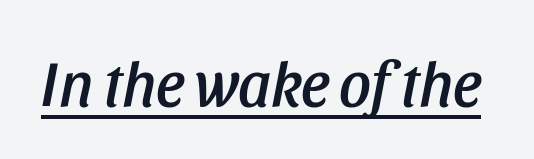
Q: Is the text italic (slanted)? A: Yes, it leans right by about 11 degrees.
Q: Is the text underlined? A: Yes.
Q: Is the spacing between letters normal or unusually wide? A: Normal.
Q: Width (condensed, normal, or wide)? A: Condensed.
Q: Stroke contrast? A: Low.
Q: x-height? A: Large.
Q: Monospaced? A: No.
